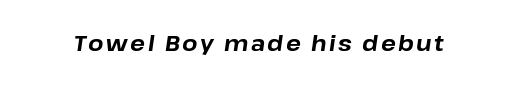
This is oblique type, the kind used for emphasis or titles. Decoration check: the copy has no underline. The face used here has the dense, thick strokes of a bold.
